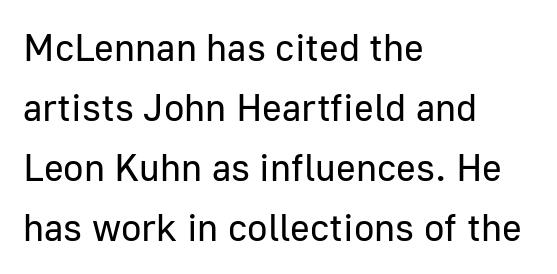
{"serif": "no", "italic": "no", "bold": "no", "weight": "regular", "width": "normal", "stroke_contrast": "low", "x_height": "medium", "monospaced": "no", "underline": "no", "align": "left", "line_spacing": "normal", "line_spacing_ratio": 1.58, "letter_spacing": "normal", "letter_spacing_em": 0.0, "glyph_px": 38}
